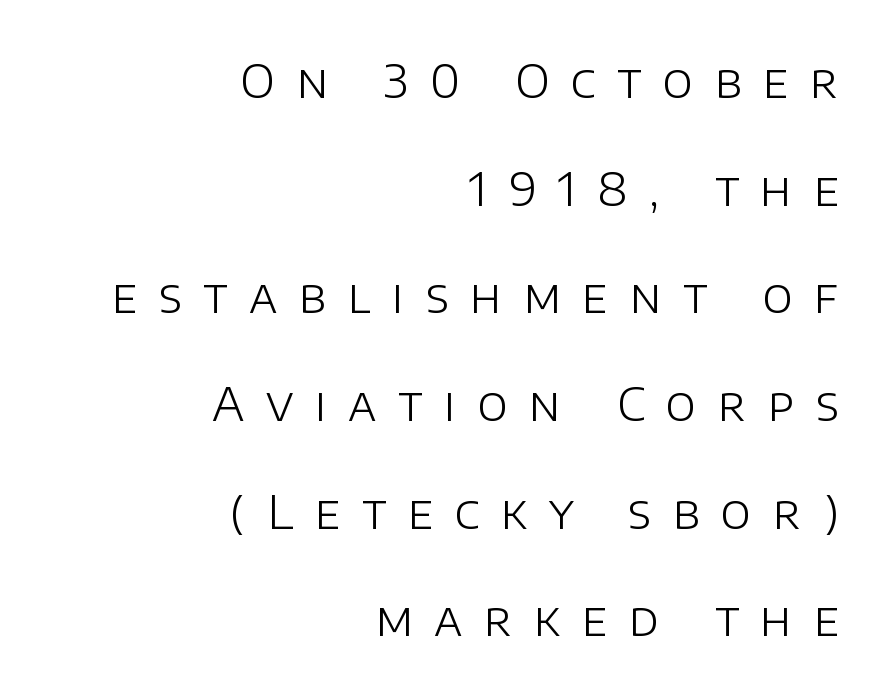
The font's upright variant was chosen for this text. In CSS terms this would be text-align: right. This sample has the flowing, uneven cadence of proportional lettering. In terms of leading, this rendering errs on the spacious side. Loose tracking; the words dissolve into strings of separated letters. The letterforms sit at book weight or below.
